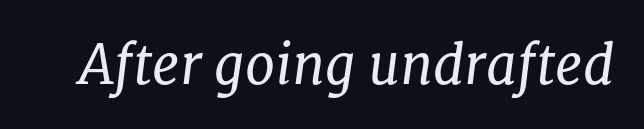
Words float on clear page, feet unadorned. The type family on display is of the serif kind. The face looks like a standard text weight, possibly lighter. This sample has the flowing, uneven cadence of proportional lettering. This sample uses plain, unmodified letter spacing.
